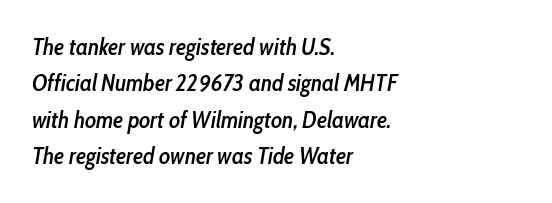
Q: Is the text bold? A: Semi-bold.
Q: Is the text italic (slanted)? A: Yes, it leans right by about 10 degrees.
Q: Is the text underlined? A: No.
Q: How is the paragraph aligned? A: Left-aligned.
Q: Is the spacing between letters normal or unusually wide? A: Normal.
Q: Is the spacing between lines tight, normal or loose? A: Normal.
